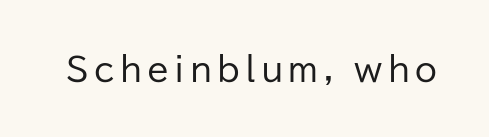
Q: Is the text bold? A: No.
Q: Is the text italic (slanted)? A: No, it is upright.
Q: Is the typeface a serif or a sans-serif typeface? A: Sans-serif.
Q: Is the text underlined? A: No.
Q: Width (condensed, normal, or wide)? A: Normal.
Q: Stroke contrast? A: Low.
Q: x-height? A: Medium.
Q: Monospaced? A: No.
